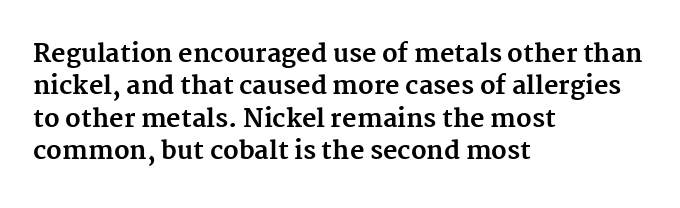
{"italic": "no", "bold": "yes", "underline": "no", "align": "left", "line_spacing": "normal", "line_spacing_ratio": 1.3, "letter_spacing": "normal", "letter_spacing_em": 0.0, "glyph_px": 25}
